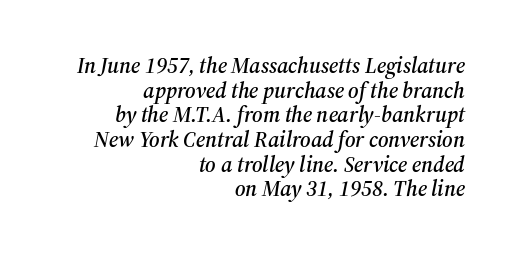
Q: Is the text italic (slanted)? A: Yes, it leans right by about 12 degrees.
Q: Is the text underlined? A: No.
Q: How is the paragraph aligned? A: Right-aligned.
Q: Is the spacing between letters normal or unusually wide? A: Normal.
Q: Is the spacing between lines tight, normal or loose? A: Tight.
